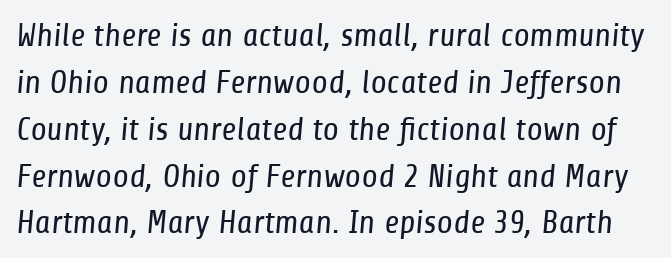
The rendering uses natural spacing where letterforms have individual widths. Check where the strokes stop: nothing finishes them off — pure sans. If you measured baseline to baseline, you'd find a middling distance. Characters follow at the spacing the type designer built in.
